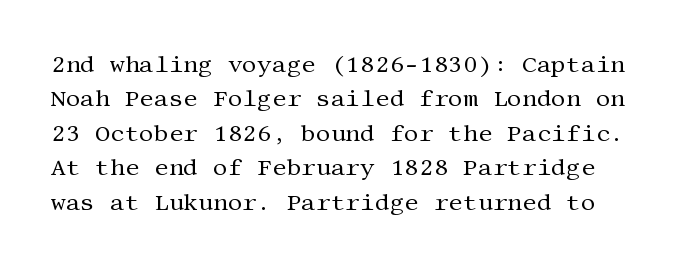
Q: Is the text bold? A: No.
Q: Is the text italic (slanted)? A: No, it is upright.
Q: Is the text underlined? A: No.
Q: Is the spacing between letters normal or unusually wide? A: Normal.
Q: Is the spacing between lines tight, normal or loose? A: Normal.
